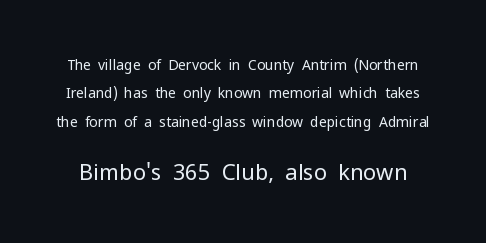
The space beneath each line is pristine and unruled. Notice how the stems are strictly vertical — no italics here. Honestly, the rows look like they've been pulled way apart. In this sample the second text group is rendered at the bigger scale.
